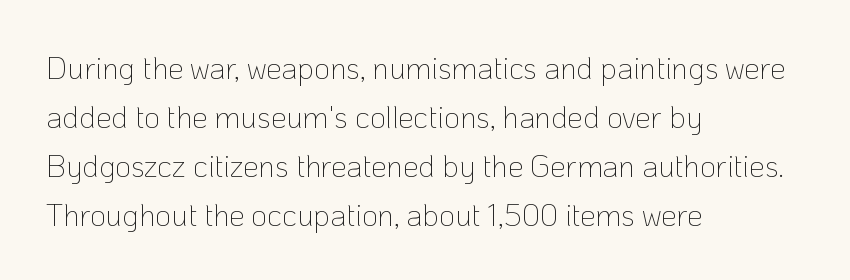
The image shows 31 px thin sans-serif type, upright; set left-aligned, normal line spacing (1.58x), normal letter spacing, not underlined; low stroke contrast and a medium x-height.
